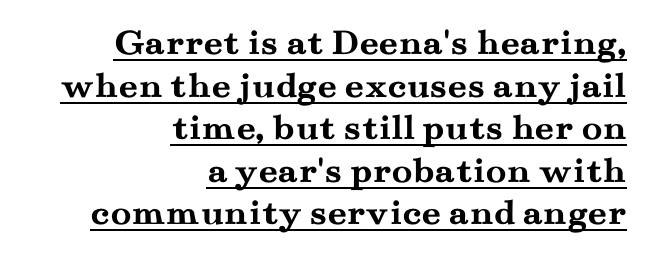
Q: Is the text bold? A: Yes.
Q: Is the text italic (slanted)? A: No, it is upright.
Q: Is the typeface a serif or a sans-serif typeface? A: Serif.
Q: Is the text underlined? A: Yes.
Q: How is the paragraph aligned? A: Right-aligned.
Q: Is the spacing between letters normal or unusually wide? A: Normal.
Q: Is the spacing between lines tight, normal or loose? A: Tight.
Q: Width (condensed, normal, or wide)? A: Wide.
Q: Stroke contrast? A: Medium.
Q: x-height? A: Small.
Q: Monospaced? A: No.
